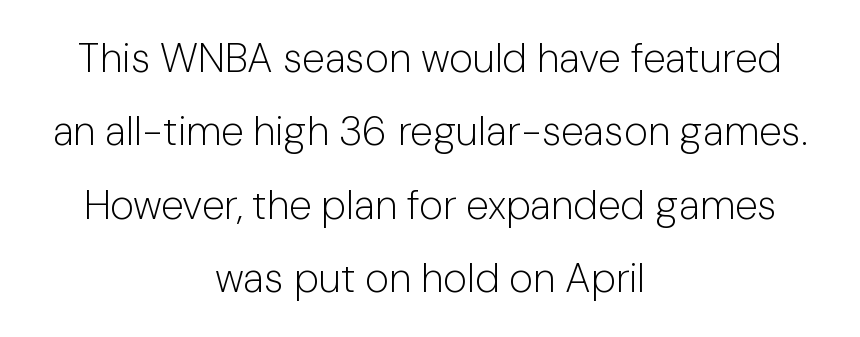
Q: Is the text bold? A: No.
Q: Is the text italic (slanted)? A: No, it is upright.
Q: Is the typeface a serif or a sans-serif typeface? A: Sans-serif.
Q: Is the text underlined? A: No.
Q: How is the paragraph aligned? A: Centered.
Q: Is the spacing between letters normal or unusually wide? A: Normal.
Q: Width (condensed, normal, or wide)? A: Normal.
Q: Stroke contrast? A: Low.
Q: x-height? A: Medium.
Q: Monospaced? A: No.
